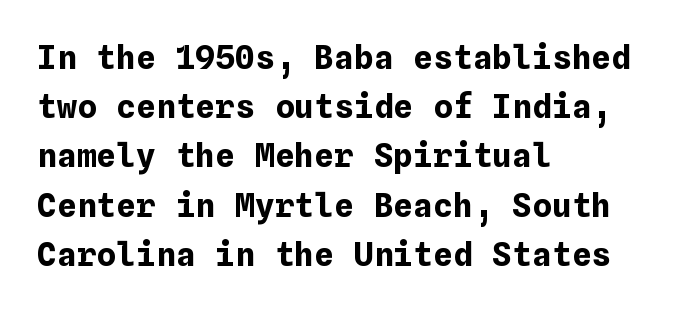
The glyphs have the mass of a bold cut. The paragraph has a hard left edge and a soft right edge. Unlike italic type, these characters show no tilt at all. The rendering uses a moderate line-height, typical for paragraphs. The horizontal fit of the characters is conventional and even.
